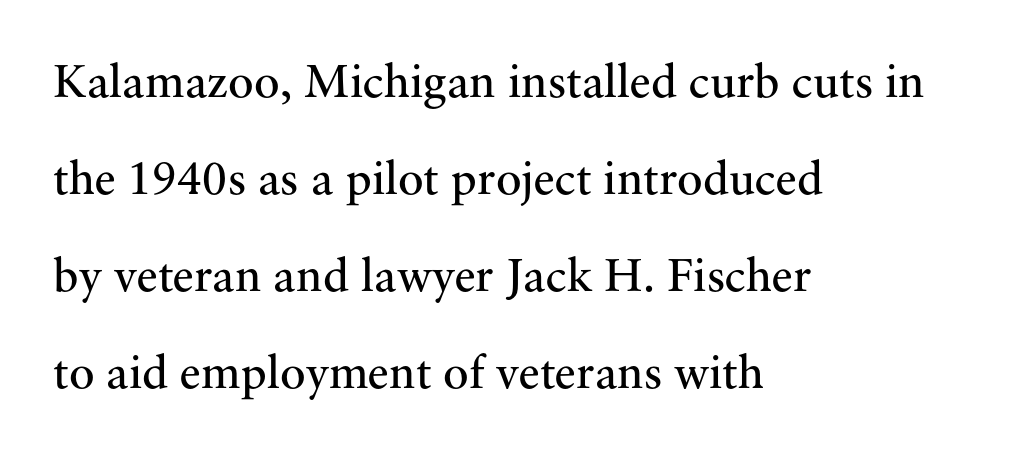
Unbolded letterforms with no extra heft. Is this a fixed-width face? No — the glyphs have proportional, varying widths. Widely set lines give the paragraph a tall, airy silhouette. In terms of posture, this sample is upright. Line starts are locked; line ends wander. Nobody touched the tracking dial on this one.
